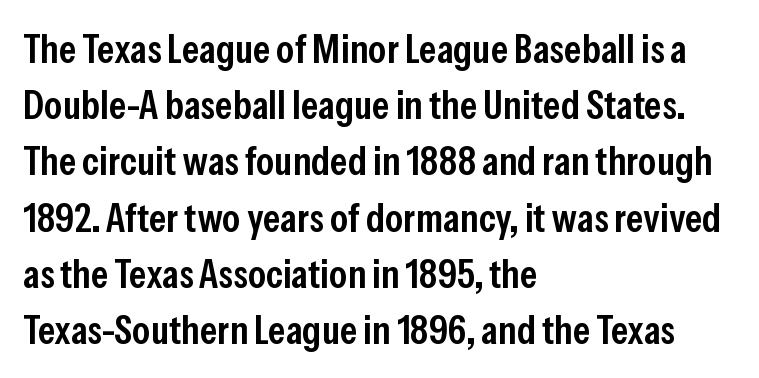
The image shows 41 px semibold, condensed sans-serif type, upright; set left-aligned, normal line spacing (1.37x), normal letter spacing, not underlined; low stroke contrast and a medium x-height.
